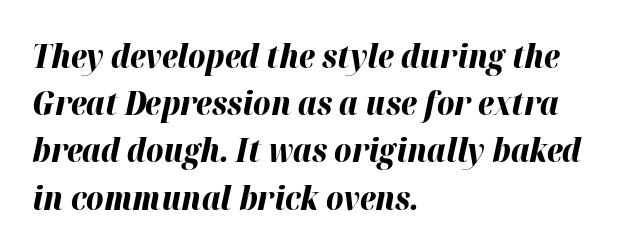
Heft: maximum for text — a bold. The string is rendered with underlining switched off. Each line starts at the same left margin while the right side varies. A typesetter would call this proportional, since set widths differ per character. What stands out about the letter spacing? Nothing — it is the standard amount. Emphasis-style slanted type is in use.
